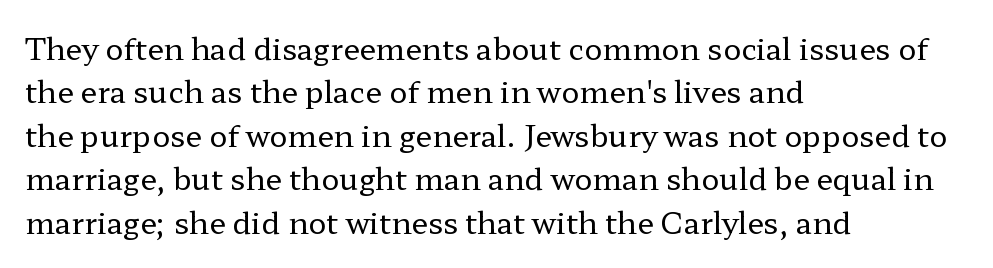
{"serif": "yes", "italic": "no", "bold": "no", "weight": "regular", "width": "wide", "stroke_contrast": "low", "x_height": "medium", "monospaced": "no", "underline": "no", "align": "left", "line_spacing": "normal", "line_spacing_ratio": 1.45, "letter_spacing": "normal", "letter_spacing_em": 0.0, "glyph_px": 30}
